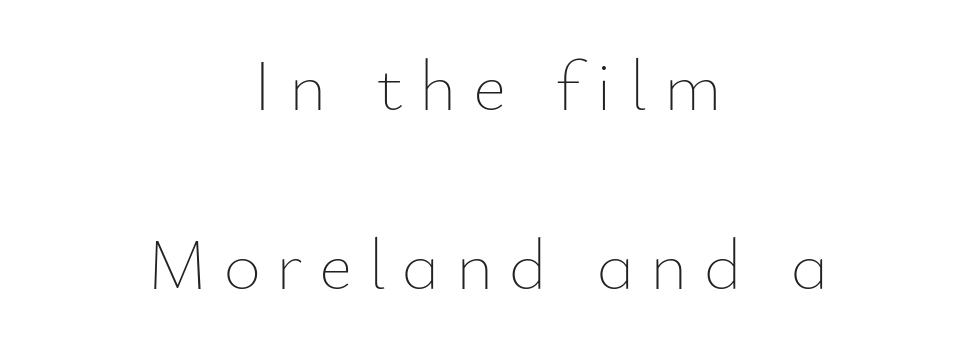
{"italic": "no", "bold": "no", "weight": "thin", "width": "normal", "stroke_contrast": "low", "x_height": "small", "monospaced": "no", "underline": "no", "align": "center", "line_spacing": "loose", "line_spacing_ratio": 2.49, "letter_spacing": "wide", "letter_spacing_em": 0.22, "glyph_px": 72}
